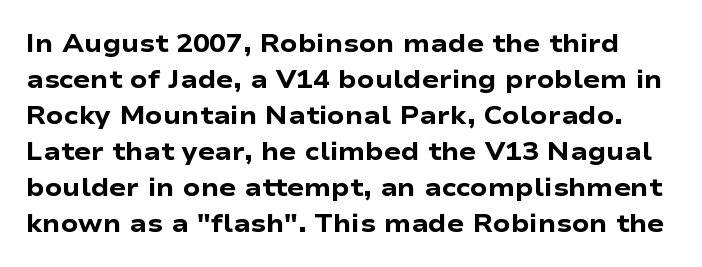
It's the straight-up-and-down kind of type. Short note: letters normally spaced. Glance below the letters and you will spot only blank space. A normal amount of white space separates one row of letters from the next.
